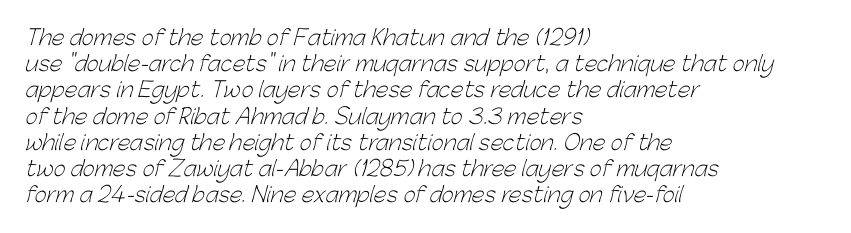
{"bold": "no", "underline": "no", "align": "left", "line_spacing": "normal", "line_spacing_ratio": 1.25, "letter_spacing": "normal", "letter_spacing_em": 0.0, "glyph_px": 21}
